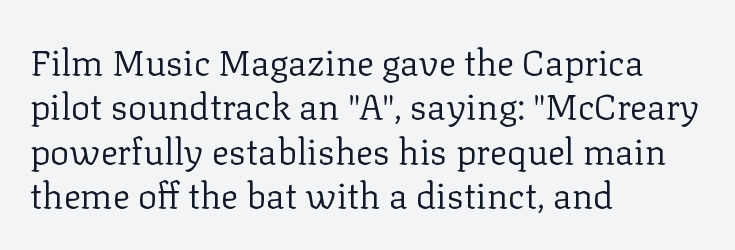
Q: Is the text bold? A: No.
Q: Is the text italic (slanted)? A: No, it is upright.
Q: Is the typeface a serif or a sans-serif typeface? A: Serif.
Q: Is the text underlined? A: No.
Q: How is the paragraph aligned? A: Left-aligned.
Q: Is the spacing between letters normal or unusually wide? A: Normal.
Q: Width (condensed, normal, or wide)? A: Normal.
Q: Stroke contrast? A: Low.
Q: x-height? A: Medium.
Q: Monospaced? A: No.
